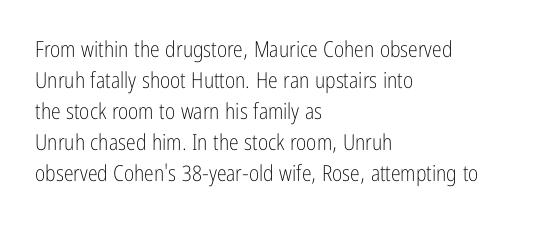
The words here are not underlined. Default kerning and tracking; the words read as compact shapes. The paragraph shown leans on its left margin. Posture: straight, roman, zero tilt. Vertical stems look standard width or narrower in stroke. Vertical spacing — default.
